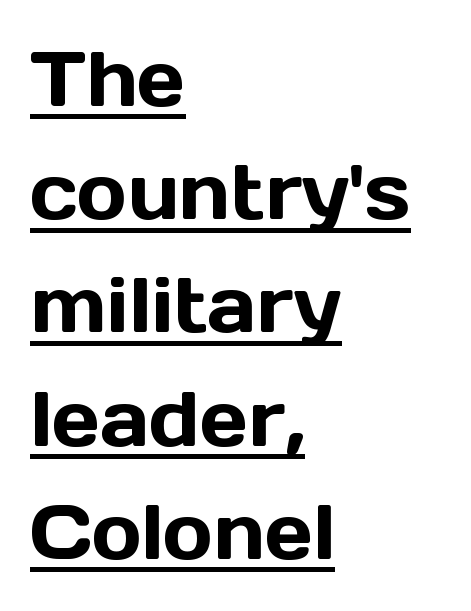
Does a line run under the words? Yes, clearly. The gaps between neighbouring characters are ordinary and unremarkable. The font family rendered here belongs to the sans-serif group. The axis of the letterforms is exactly vertical. The block of text has a typical density, with ordinary space between rows.
